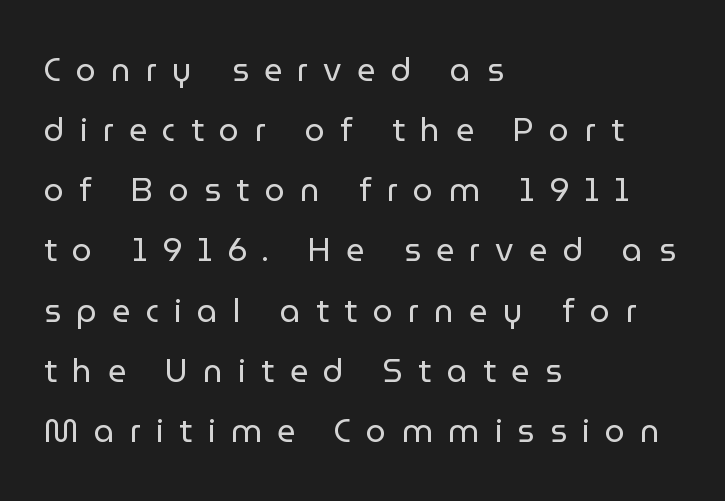
{"serif": "no", "italic": "no", "bold": "no", "weight": "regular", "width": "normal", "stroke_contrast": "low", "x_height": "medium", "monospaced": "no", "underline": "no", "align": "left", "line_spacing_ratio": 1.88, "letter_spacing": "wide", "letter_spacing_em": 0.48, "glyph_px": 32}
